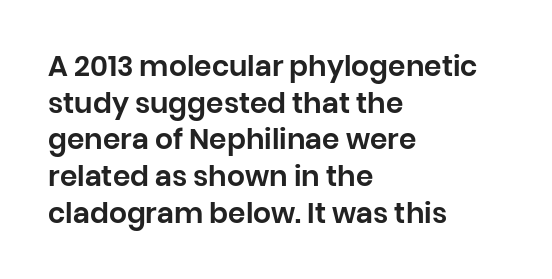
Line spacing here is normal. Line starts are locked; line ends wander. The passage shown is not underscored anywhere. Nope, no serifs anywhere on these letters. This sample uses plain, unmodified letter spacing.
